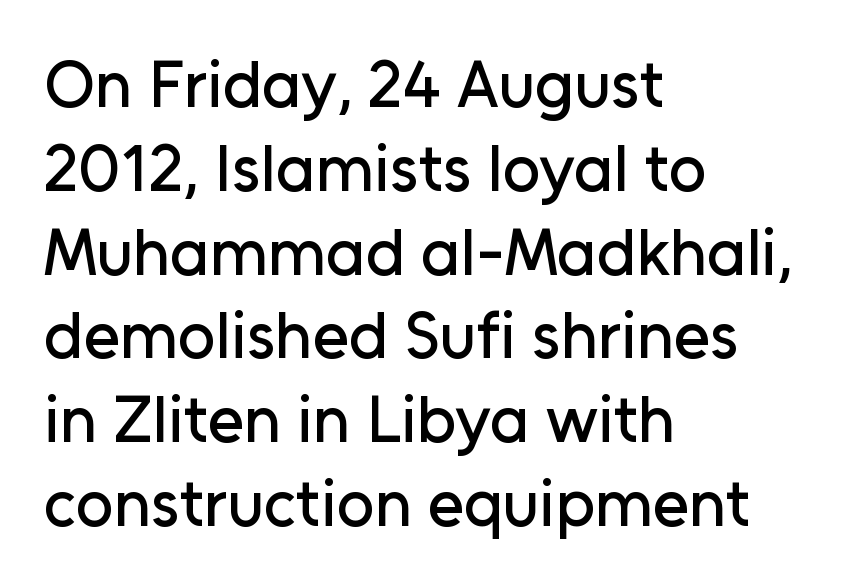
Note the varied advance widths — an 'i' is clearly narrower than an 'm'. Descenders hang freely into open space. The compositor pushed each line to the left boundary. Rows of type keep a routine distance in the vertical direction.
